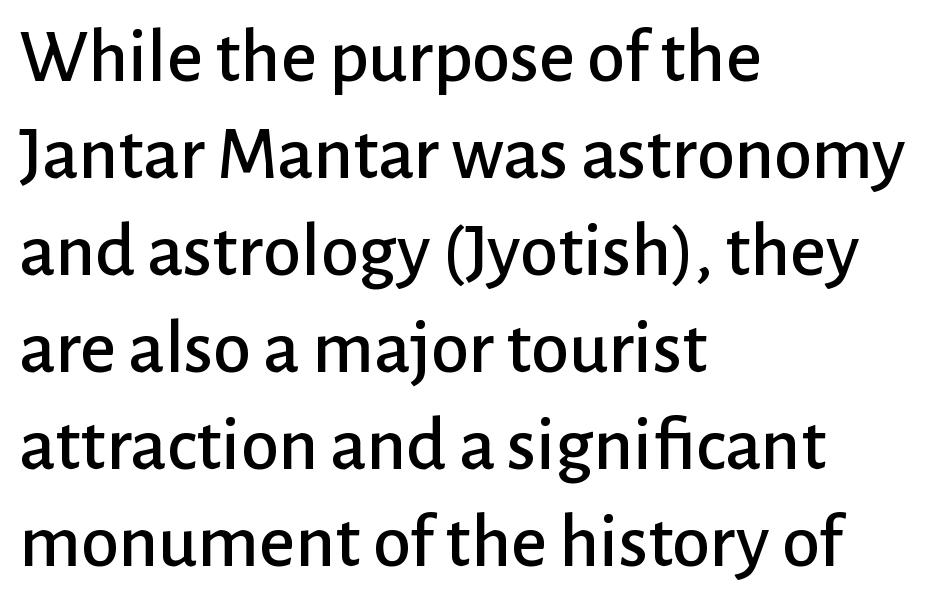
Glyph-to-glyph distance matches everyday printed text. What's the leading like? Ordinary, nothing unusual. Caption: multi-line text, flush left, ragged right. This rendering features lettering with no underline. The face used here is proportionally spaced, like ordinary book or web type. The type sits square on the baseline with zero lean.
